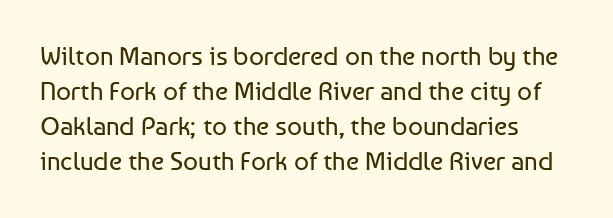
How are the letters spaced? Ordinarily, with no added tracking. Has an underline been added? It has not. Honestly, the row spacing looks completely unremarkable. The font is comparable to plain body text, perhaps lighter. Visually the block forms a straight wall on the left and a jagged coastline on the right.
